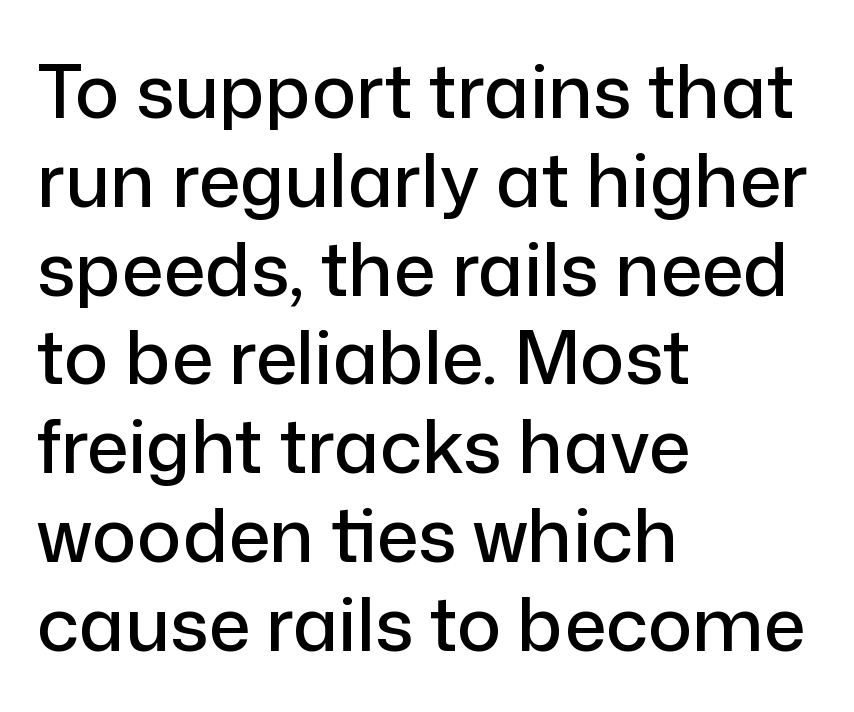
{"serif": "no", "italic": "no", "width": "normal", "stroke_contrast": "low", "x_height": "medium", "monospaced": "no", "underline": "no", "align": "left", "line_spacing_ratio": 1.2, "letter_spacing": "normal", "letter_spacing_em": 0.0, "glyph_px": 74}
